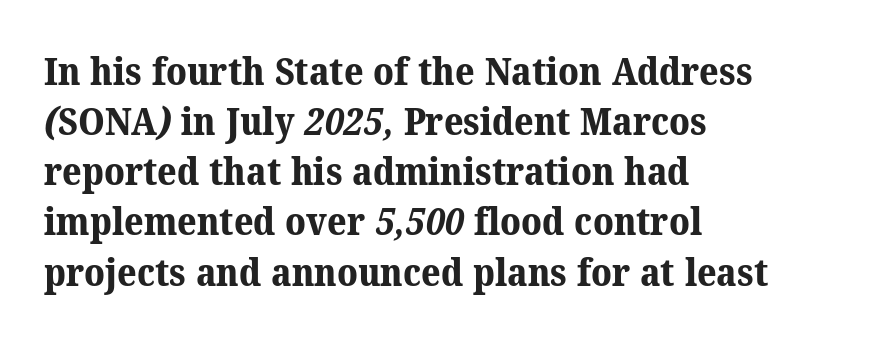
Look at the tracking — it's just the regular setting, nothing added. The specimen omits any rule beneath the text block's lines. Regarding serifs, this sample has them. Typesetter's note: full bold, strokes at maximum text heaviness.
